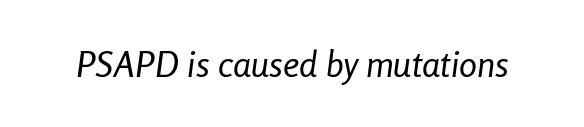
{"italic": "yes", "lean": "right", "slant_degrees": 8, "bold": "no", "weight": "regular", "width": "condensed", "stroke_contrast": "low", "x_height": "medium", "monospaced": "no", "underline": "no", "letter_spacing": "normal", "letter_spacing_em": 0.0, "glyph_px": 36}
